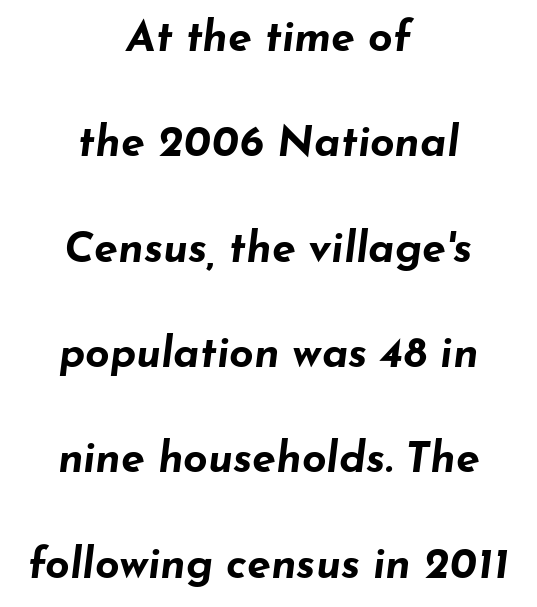
The image shows 43 px bold, wide type, italic (leaning right); set centered, loose line spacing (2.45x), normal letter spacing, not underlined; low stroke contrast and a small x-height.
